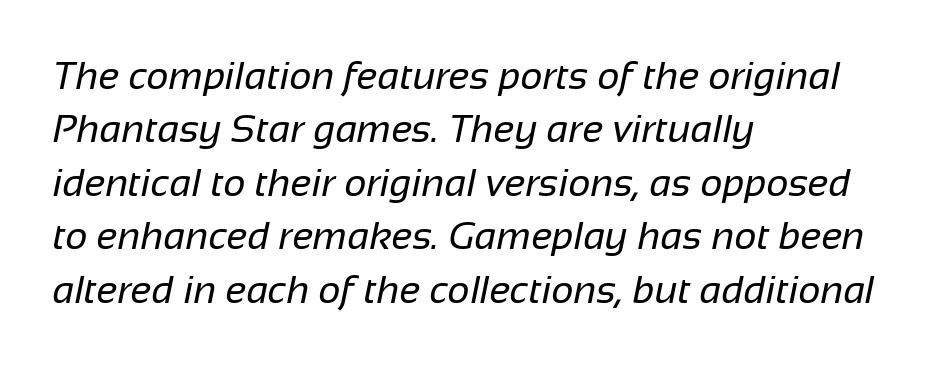
Decoration check: the copy has no underline. This rendering leaves character spacing at its baseline value. Summary of weight: not heavy and not bold. You could not count columns in this text — the font is proportionally spaced. Layout note: lines flush left. Regular leading.
